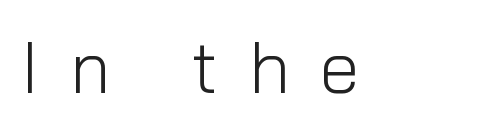
Q: Is the text bold? A: No.
Q: Is the text italic (slanted)? A: No, it is upright.
Q: Is the typeface a serif or a sans-serif typeface? A: Sans-serif.
Q: Is the text underlined? A: No.
Q: How is the paragraph aligned? A: Left-aligned.
Q: Is the spacing between letters normal or unusually wide? A: Unusually wide.
Q: Width (condensed, normal, or wide)? A: Normal.
Q: Stroke contrast? A: Low.
Q: x-height? A: Medium.
Q: Monospaced? A: No.
